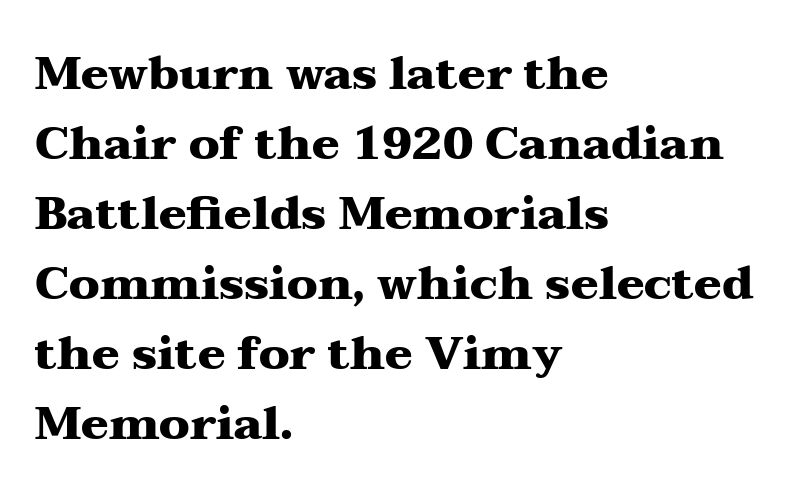
The image shows 46 px heavy, wide serif type, upright; set left-aligned, normal line spacing (1.52x), normal letter spacing, not underlined; medium stroke contrast and a medium x-height.
